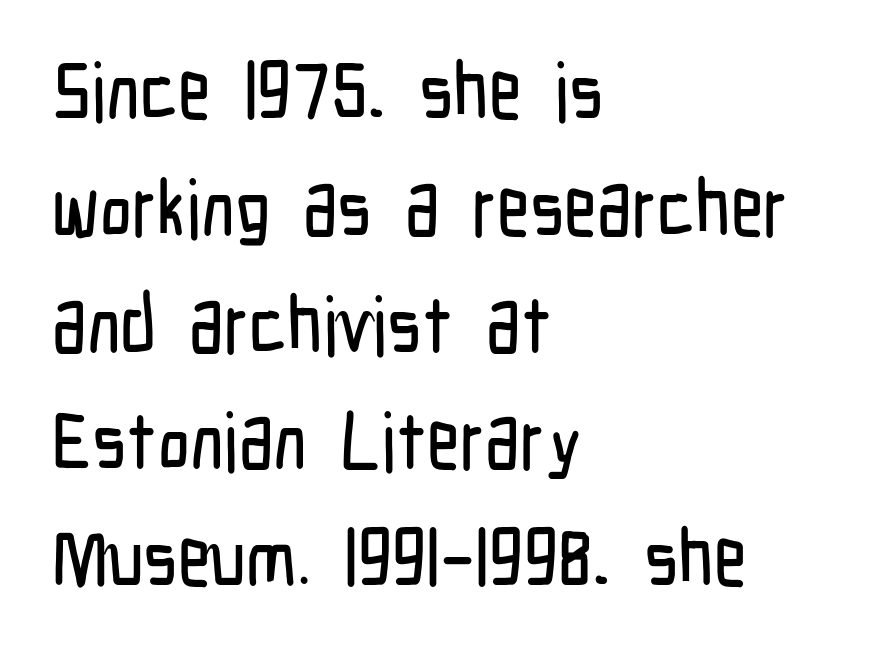
The image shows 80 px condensed sans-serif type, upright; set left-aligned, normal line spacing (1.46x), normal letter spacing, not underlined; low stroke contrast and a medium x-height.
